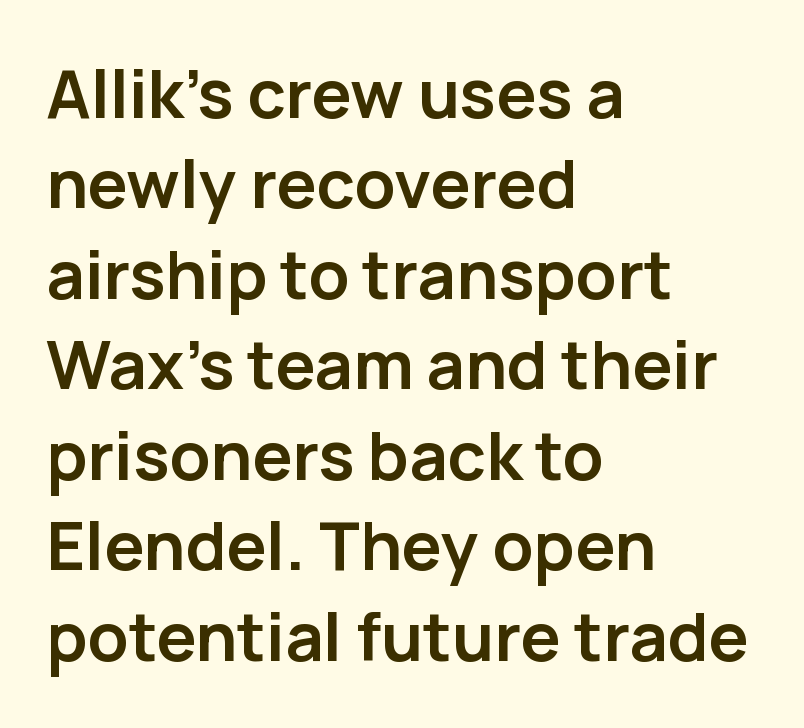
{"serif": "no", "italic": "no", "bold": "yes", "weight": "semibold", "width": "normal", "stroke_contrast": "low", "x_height": "medium", "monospaced": "no", "underline": "no", "align": "left", "line_spacing": "normal", "line_spacing_ratio": 1.35, "letter_spacing": "normal", "letter_spacing_em": 0.0, "glyph_px": 67}
